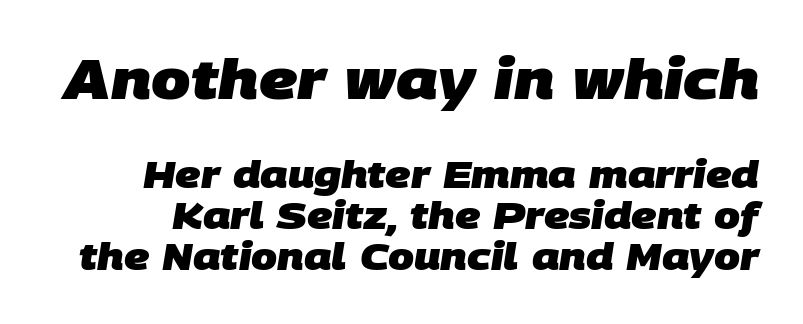
{"serif": "no", "bold": "yes", "weight": "heavy", "width": "normal", "stroke_contrast": "low", "x_height": "large", "monospaced": "no", "underline": "no", "line_spacing": "tight", "line_spacing_ratio": 1.12, "letter_spacing": "normal", "letter_spacing_em": 0.0, "larger_block": "first", "size_ratio": 1.51, "glyph_px": 56}
